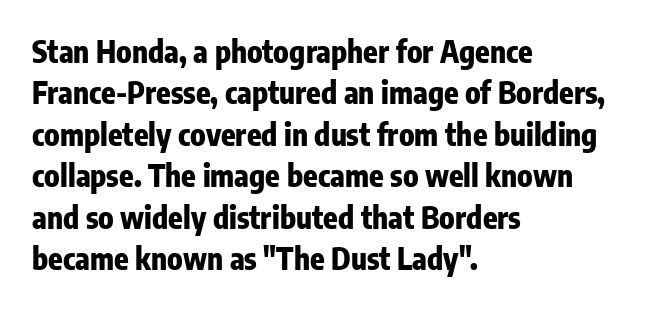
{"serif": "no", "italic": "no", "bold": "yes", "weight": "heavy", "width": "condensed", "stroke_contrast": "low", "x_height": "medium", "monospaced": "no", "underline": "no", "align": "left", "line_spacing": "normal", "line_spacing_ratio": 1.38, "letter_spacing": "normal", "letter_spacing_em": 0.0, "glyph_px": 30}
